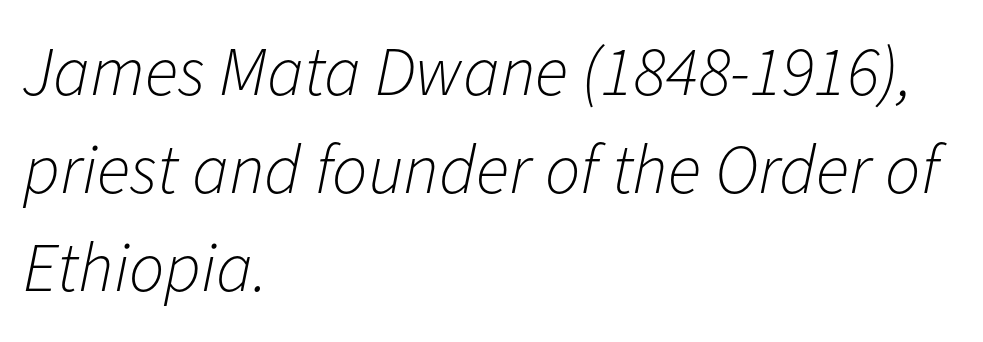
{"italic": "yes", "lean": "right", "slant_degrees": 11, "bold": "no", "weight": "light", "width": "normal", "stroke_contrast": "low", "x_height": "medium", "monospaced": "no", "underline": "no", "align": "left", "line_spacing": "normal", "line_spacing_ratio": 1.4, "letter_spacing": "normal", "letter_spacing_em": 0.0, "glyph_px": 70}
